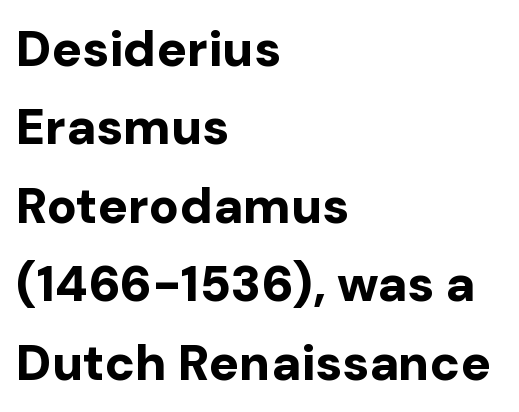
Check under the words: just untouched page. Do the characters align in a grid? No, the font is proportional. Does the weight exceed regular? Yes, all the way to bold. A typesetter would call this leading conventional body-copy spacing. The tracking reads as untouched default to a designer's eye. Check where the strokes stop: nothing finishes them off — pure sans.
